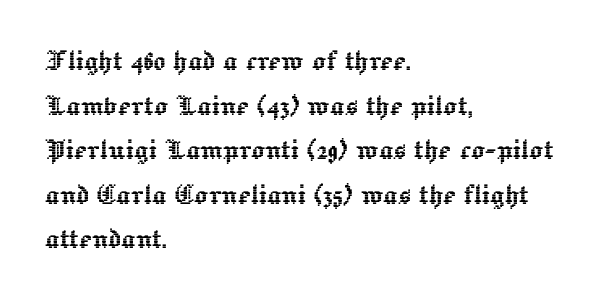
Horizontally, the lines are justified to the leading edge only. Glyph-to-glyph distance matches everyday printed text. The line-height multiplier appears to be the usual default. Letters rest on an invisible, unmarked baseline.
